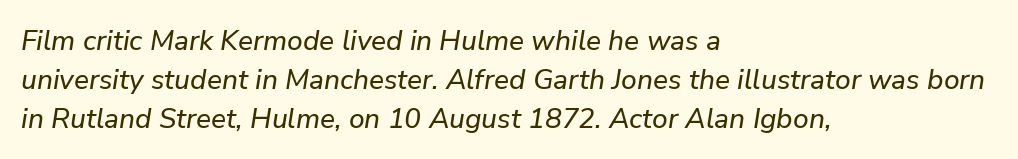
The image shows 28 px text type, italic (leaning right); set left-aligned, normal line spacing (1.39x), normal letter spacing, not underlined; low stroke contrast and a medium x-height.
